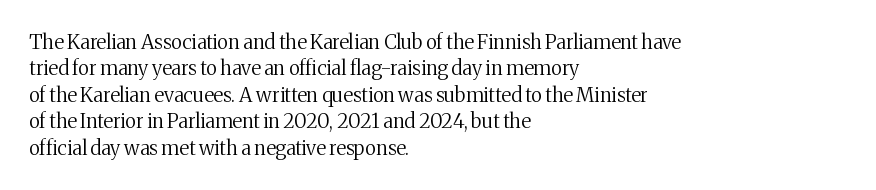
Characters remain perfectly vertical along every line. Rows of type keep a routine distance in the vertical direction. The face looks like a standard text weight, possibly lighter. Letter spacing: default. Each row of text sits above clean, open space.
